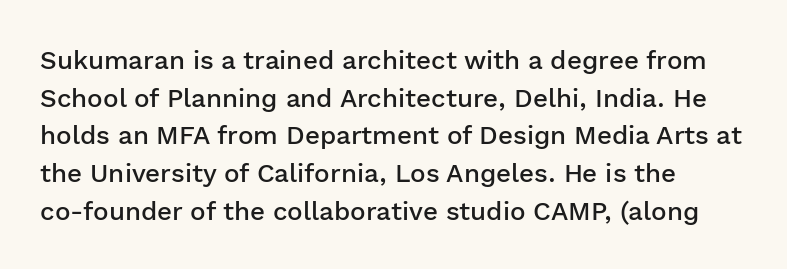
The image shows 26 px text type, upright; set left-aligned, normal line spacing (1.45x), normal letter spacing, not underlined.
